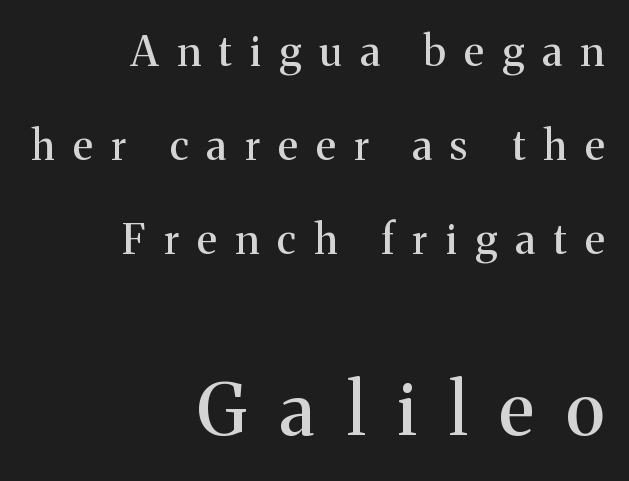
This is the regular roman posture of the typeface. Each letter keeps its own natural width here, so spacing adapts to shape. The face used here appears at its bigger size in the lower chunk. There is plenty of visible air inserted between adjacent glyphs. Descenders are the only things crossing below the line.
